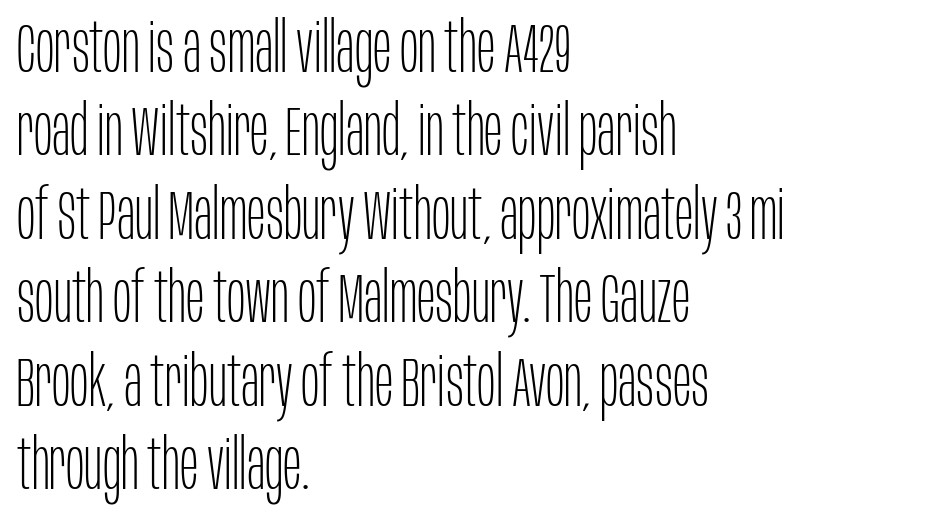
The image shows 69 px thin, condensed sans-serif type, upright; set left-aligned, line spacing 1.21x, normal letter spacing, not underlined; low stroke contrast and a large x-height.
